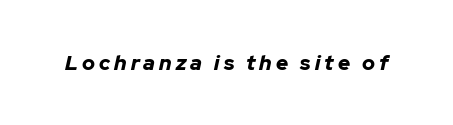
{"italic": "yes", "lean": "right", "slant_degrees": 12, "bold": "yes", "underline": "no", "glyph_px": 21}
